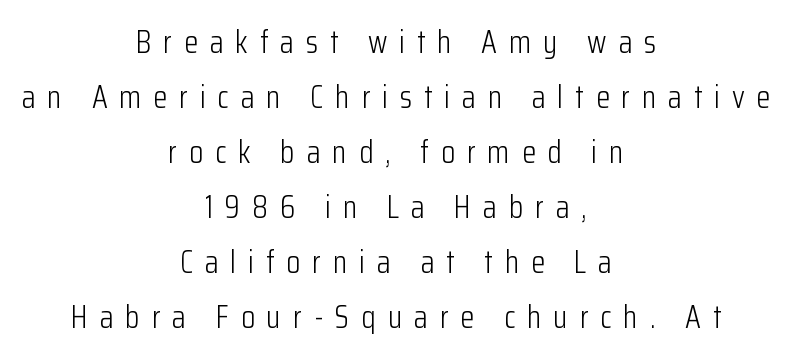
Q: Is the text bold? A: No.
Q: Is the text italic (slanted)? A: No, it is upright.
Q: Is the typeface a serif or a sans-serif typeface? A: Sans-serif.
Q: Is the text underlined? A: No.
Q: How is the paragraph aligned? A: Centered.
Q: Is the spacing between letters normal or unusually wide? A: Unusually wide.
Q: Width (condensed, normal, or wide)? A: Condensed.
Q: Stroke contrast? A: Low.
Q: x-height? A: Medium.
Q: Monospaced? A: No.
